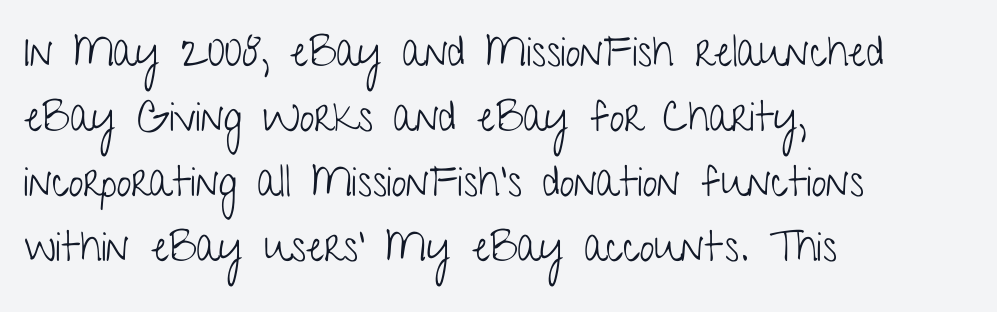
Q: Is the text bold? A: No.
Q: Is the text italic (slanted)? A: No, it is upright.
Q: Is the typeface a serif or a sans-serif typeface? A: Sans-serif.
Q: Is the text underlined? A: No.
Q: How is the paragraph aligned? A: Left-aligned.
Q: Is the spacing between letters normal or unusually wide? A: Normal.
Q: Is the spacing between lines tight, normal or loose? A: Normal.
Q: Width (condensed, normal, or wide)? A: Condensed.
Q: Stroke contrast? A: Low.
Q: x-height? A: Medium.
Q: Monospaced? A: No.
